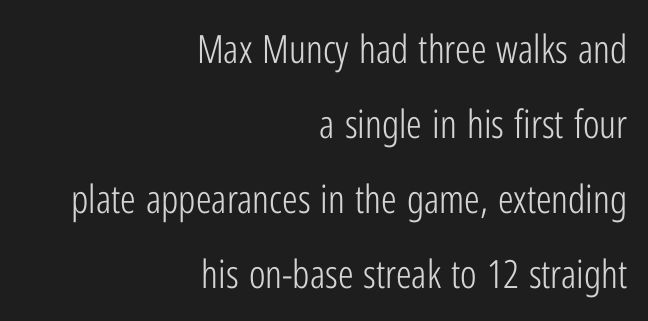
Q: Is the text bold? A: No.
Q: Is the text italic (slanted)? A: No, it is upright.
Q: Is the typeface a serif or a sans-serif typeface? A: Sans-serif.
Q: Is the text underlined? A: No.
Q: How is the paragraph aligned? A: Right-aligned.
Q: Is the spacing between letters normal or unusually wide? A: Normal.
Q: Is the spacing between lines tight, normal or loose? A: Loose.
Q: Width (condensed, normal, or wide)? A: Condensed.
Q: Stroke contrast? A: Low.
Q: x-height? A: Medium.
Q: Monospaced? A: No.
